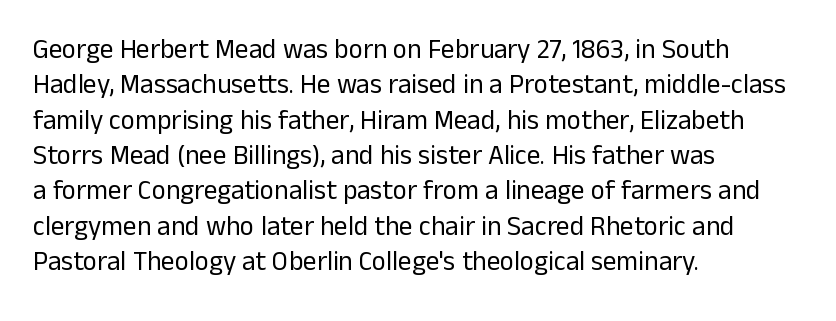
Line beginnings align vertically; line endings do not. The typography opts for an upright posture over an oblique one. Baseline-to-baseline distance is the conventional proportion of letter height. The characters are drawn with everyday or finer stroke widths. Here the glyphs are tracked normally, forming tight word shapes.
